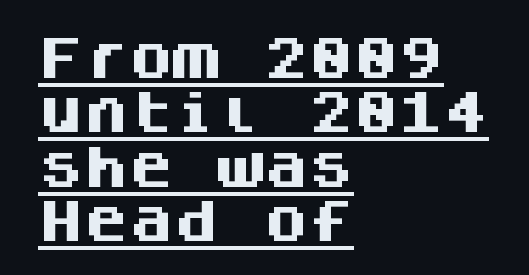
The image shows 45 px heavy sans-serif type, upright, monospaced; set left-aligned, line spacing 1.21x, normal letter spacing, underlined; medium stroke contrast and a large x-height.
